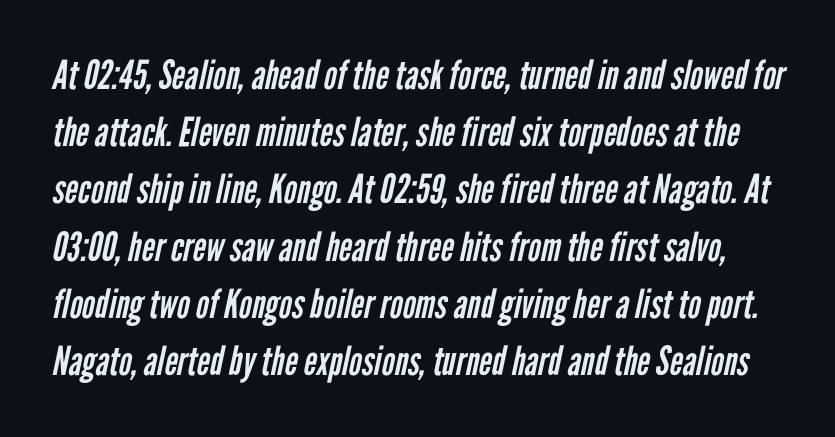
{"serif": "no", "bold": "no", "weight": "regular", "width": "condensed", "stroke_contrast": "low", "x_height": "medium", "monospaced": "no", "underline": "no", "line_spacing": "normal", "line_spacing_ratio": 1.43, "letter_spacing": "normal", "letter_spacing_em": 0.0, "glyph_px": 40}
